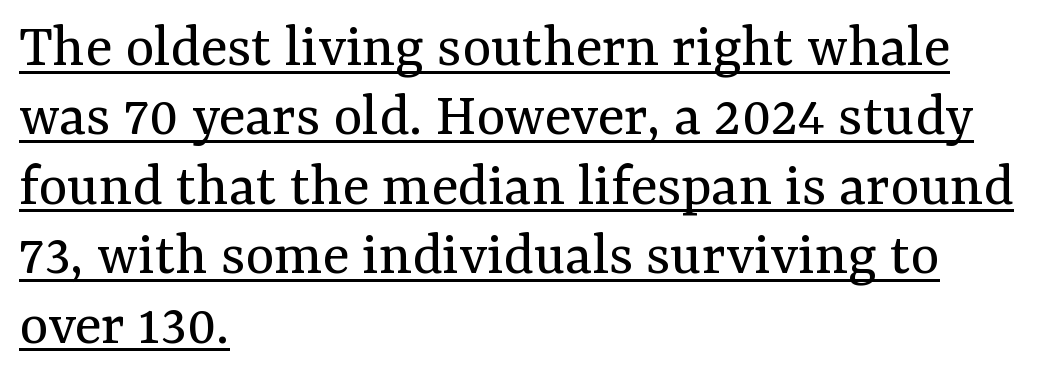
{"serif": "yes", "italic": "no", "bold": "no", "weight": "regular", "width": "normal", "stroke_contrast": "medium", "x_height": "medium", "monospaced": "no", "underline": "yes", "align": "left", "line_spacing": "tight", "line_spacing_ratio": 1.12, "letter_spacing": "normal", "letter_spacing_em": 0.0, "glyph_px": 62}
